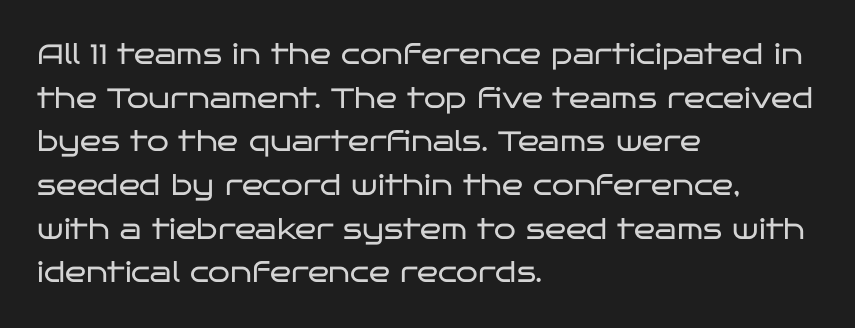
A typesetter would call this leading conventional body-copy spacing. This sample has the flowing, uneven cadence of proportional lettering. Underlining? Definitely not there. Grotesque or geometric, the face here clearly has no serifs.
